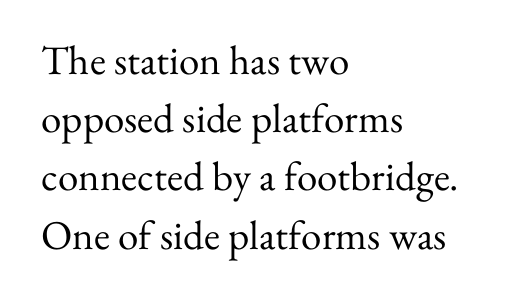
{"serif": "yes", "italic": "no", "bold": "no", "weight": "regular", "width": "normal", "stroke_contrast": "medium", "x_height": "small", "monospaced": "no", "underline": "no", "align": "left", "line_spacing": "normal", "line_spacing_ratio": 1.42, "letter_spacing": "normal", "letter_spacing_em": 0.0, "glyph_px": 41}
